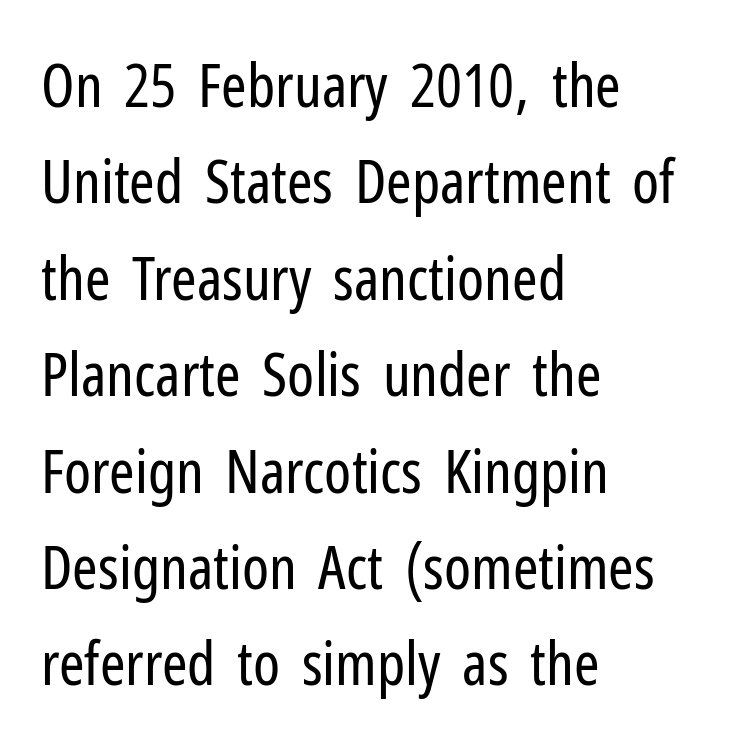
{"serif": "no", "italic": "no", "bold": "no", "weight": "regular", "width": "condensed", "stroke_contrast": "low", "x_height": "medium", "monospaced": "no", "underline": "no", "align": "left", "line_spacing": "normal", "line_spacing_ratio": 1.58, "letter_spacing": "normal", "letter_spacing_em": 0.0, "glyph_px": 61}
